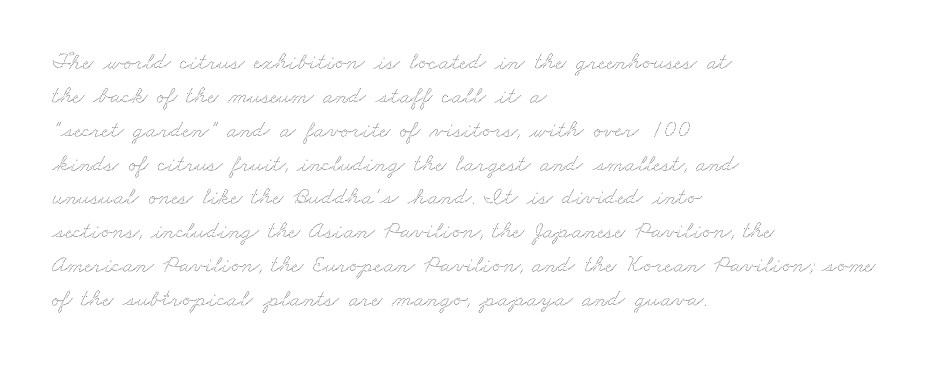
Q: Is the text underlined? A: No.
Q: How is the paragraph aligned? A: Left-aligned.
Q: Is the spacing between letters normal or unusually wide? A: Normal.
Q: Is the spacing between lines tight, normal or loose? A: Normal.
